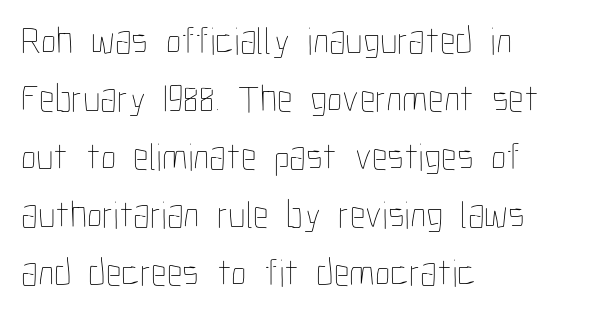
{"italic": "no", "bold": "no", "weight": "thin", "width": "condensed", "stroke_contrast": "low", "x_height": "medium", "monospaced": "no", "underline": "no", "align": "left", "line_spacing": "normal", "line_spacing_ratio": 1.49, "letter_spacing": "normal", "letter_spacing_em": 0.0, "glyph_px": 39}
